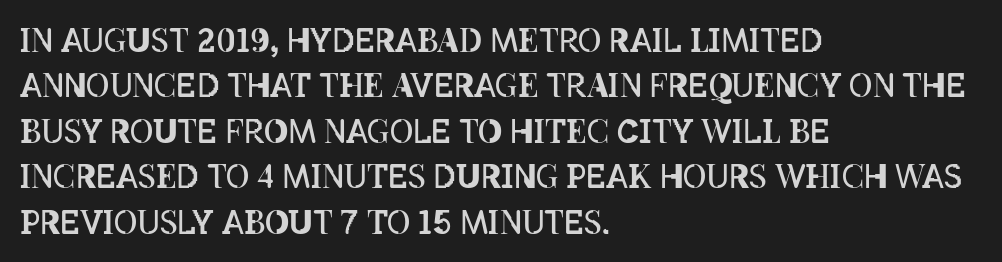
Glance below the letters and you will spot only blank space. The letters advance in unequal steps, a hallmark of proportional type. Normally led — the rows are evenly, conventionally spaced. Every row of glyphs begins at an identical x-position on the left. No letter is thick-stroked: the sample isn't bold. No extra tracking has been applied to these lines.
